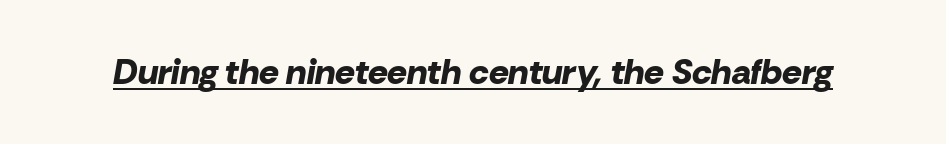
Proportional: the letters do not fall into vertical columns. Tracking here is standard; glyphs follow each other at the usual distance. Chunky letters — that's bold for sure. Characters are canted at an angle relative to the baseline's perpendicular.
